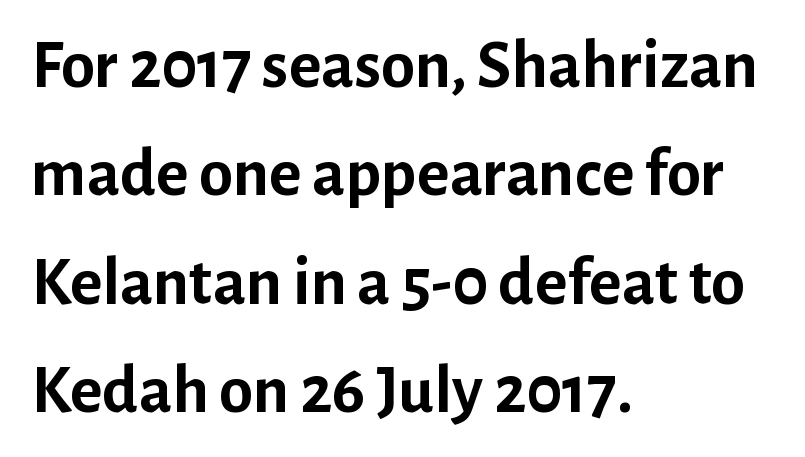
The letters advance in unequal steps, a hallmark of proportional type. The ragged edge is on the right, which tells us the setting is flush left. The foot of each line stays bare and open. Stroke thickness is high; the sample reads as a true bold. There is no visible air inserted between adjacent glyphs.
